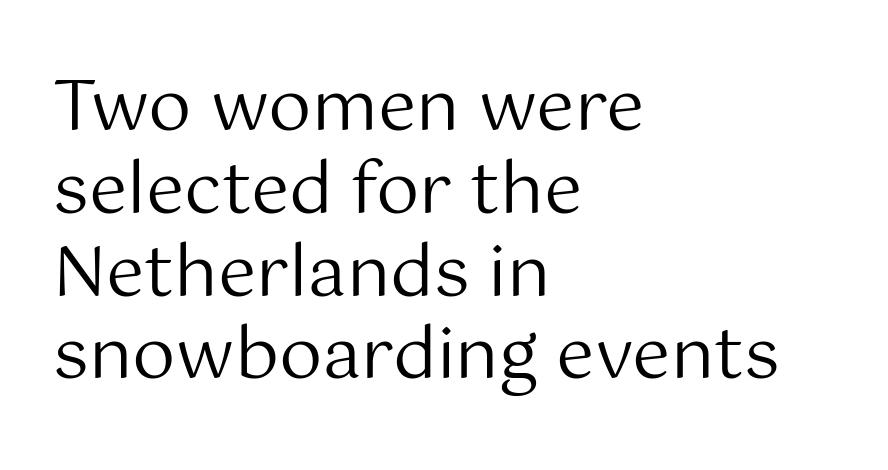
The image shows 69 px regular-weight sans-serif type, upright; set left-aligned, line spacing 1.2x, normal letter spacing, not underlined; medium stroke contrast and a medium x-height.
